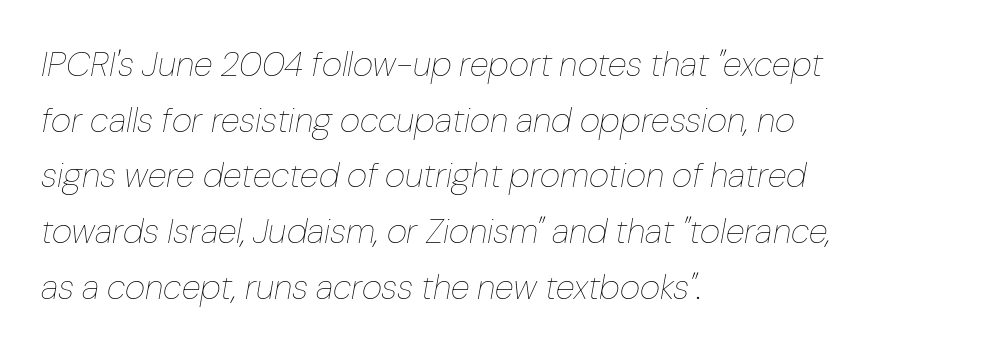
{"italic": "yes", "lean": "right", "slant_degrees": 10, "bold": "no", "weight": "thin", "width": "normal", "stroke_contrast": "low", "x_height": "medium", "monospaced": "no", "underline": "no", "align": "left", "line_spacing": "normal", "line_spacing_ratio": 1.59, "letter_spacing": "normal", "letter_spacing_em": 0.0, "glyph_px": 35}
